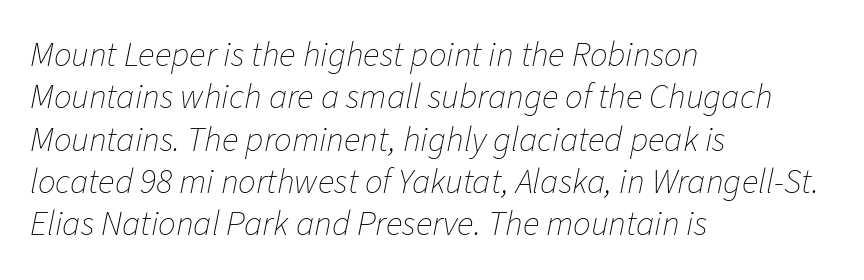
Q: Is the text bold? A: No.
Q: Is the text italic (slanted)? A: Yes, it leans right by about 11 degrees.
Q: Is the text underlined? A: No.
Q: How is the paragraph aligned? A: Left-aligned.
Q: Is the spacing between letters normal or unusually wide? A: Normal.
Q: Width (condensed, normal, or wide)? A: Normal.
Q: Stroke contrast? A: Low.
Q: x-height? A: Medium.
Q: Monospaced? A: No.
